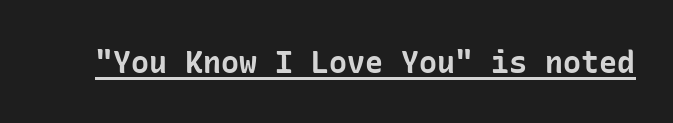
Q: Is the text bold? A: Yes.
Q: Is the text italic (slanted)? A: No, it is upright.
Q: Is the typeface a serif or a sans-serif typeface? A: Sans-serif.
Q: Is the text underlined? A: Yes.
Q: Is the spacing between letters normal or unusually wide? A: Normal.
Q: Width (condensed, normal, or wide)? A: Normal.
Q: Stroke contrast? A: Low.
Q: x-height? A: Medium.
